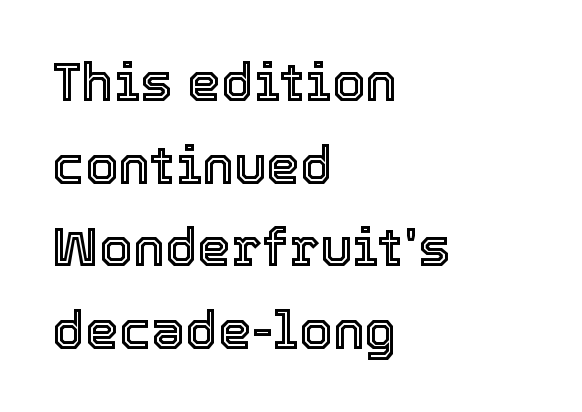
The image shows 54 px text type, upright; set left-aligned, normal line spacing (1.53x), normal letter spacing, not underlined; a medium x-height.
